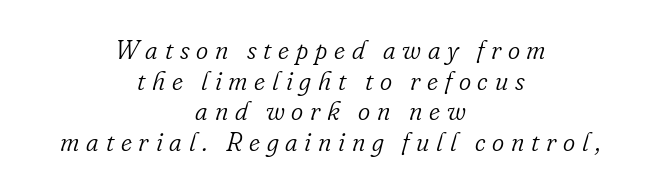
{"italic": "yes", "lean": "right", "slant_degrees": 16, "bold": "no", "underline": "no", "align": "center", "line_spacing_ratio": 1.18, "letter_spacing": "wide", "letter_spacing_em": 0.26, "glyph_px": 26}
